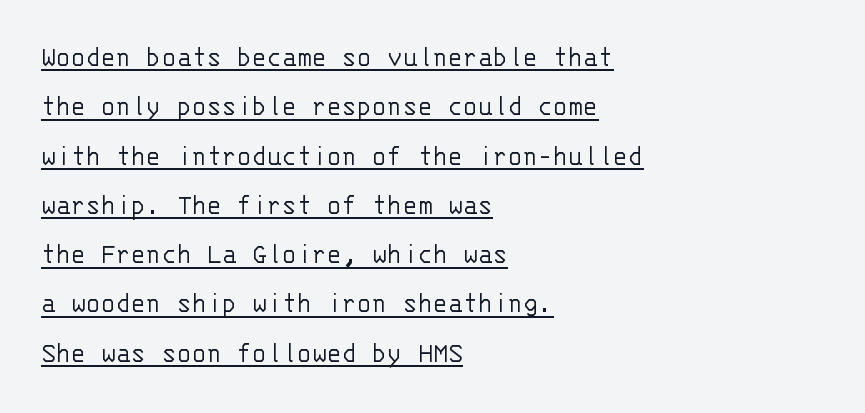
{"serif": "no", "italic": "no", "bold": "no", "weight": "light", "width": "normal", "stroke_contrast": "low", "x_height": "large", "monospaced": "yes", "underline": "yes", "align": "left", "line_spacing": "normal", "line_spacing_ratio": 1.59, "letter_spacing": "normal", "letter_spacing_em": 0.0, "glyph_px": 31}
